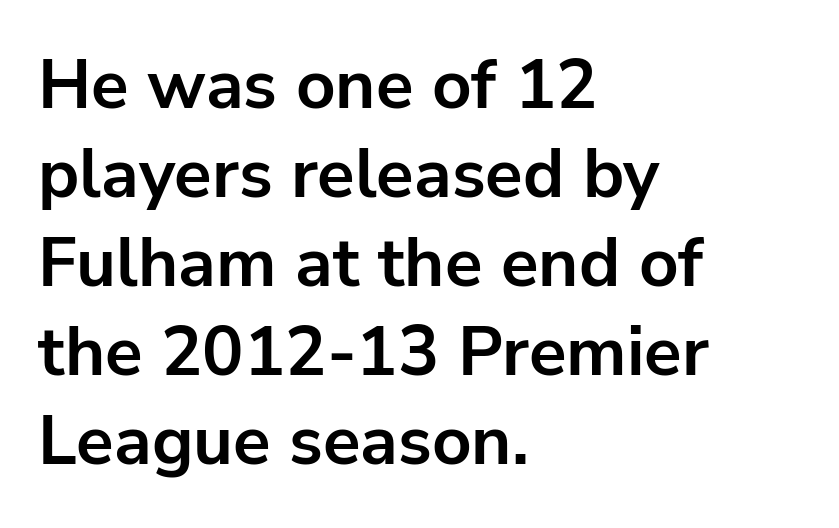
Q: Is the text bold? A: Yes.
Q: Is the text italic (slanted)? A: No, it is upright.
Q: Is the typeface a serif or a sans-serif typeface? A: Sans-serif.
Q: Is the text underlined? A: No.
Q: How is the paragraph aligned? A: Left-aligned.
Q: Is the spacing between letters normal or unusually wide? A: Normal.
Q: Is the spacing between lines tight, normal or loose? A: Normal.
Q: Width (condensed, normal, or wide)? A: Normal.
Q: Stroke contrast? A: Low.
Q: x-height? A: Medium.
Q: Monospaced? A: No.
